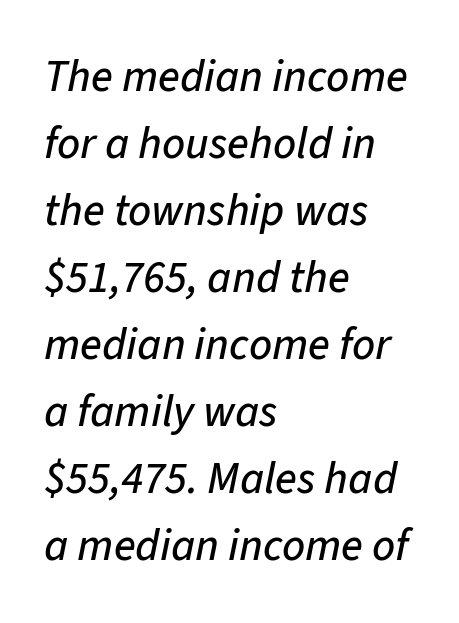
The image shows 45 px text type, italic (leaning right); set left-aligned, normal line spacing (1.49x), normal letter spacing, not underlined; low stroke contrast and a medium x-height.
